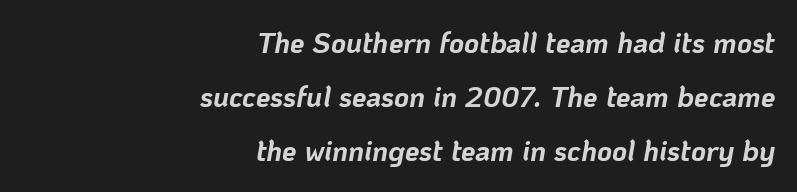
Q: Is the text bold? A: Yes.
Q: Is the text italic (slanted)? A: Yes, it leans right by about 10 degrees.
Q: Is the text underlined? A: No.
Q: How is the paragraph aligned? A: Right-aligned.
Q: Is the spacing between letters normal or unusually wide? A: Normal.
Q: Width (condensed, normal, or wide)? A: Normal.
Q: Stroke contrast? A: Low.
Q: x-height? A: Medium.
Q: Monospaced? A: No.
